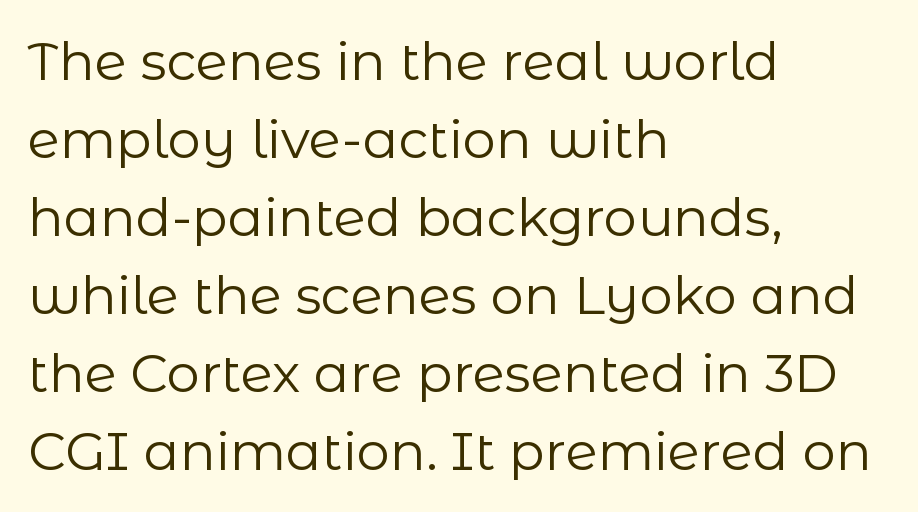
{"serif": "no", "italic": "no", "bold": "no", "weight": "regular", "width": "normal", "stroke_contrast": "low", "x_height": "medium", "monospaced": "no", "underline": "no", "align": "left", "line_spacing": "normal", "line_spacing_ratio": 1.47, "letter_spacing": "normal", "letter_spacing_em": 0.0, "glyph_px": 53}
